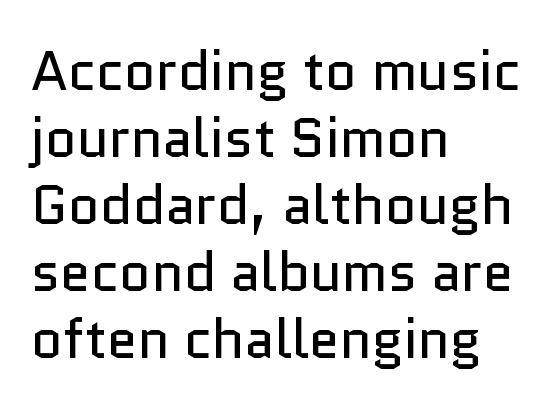
Stems here are at most as thick as an everyday book face. Vertical strokes here are truly vertical. The rendering anchors every line to the left-hand side. The characters display no serif detailing; their extremities are plain. A bare baseline throughout the passage. Each letter keeps its own natural width here, so spacing adapts to shape.
